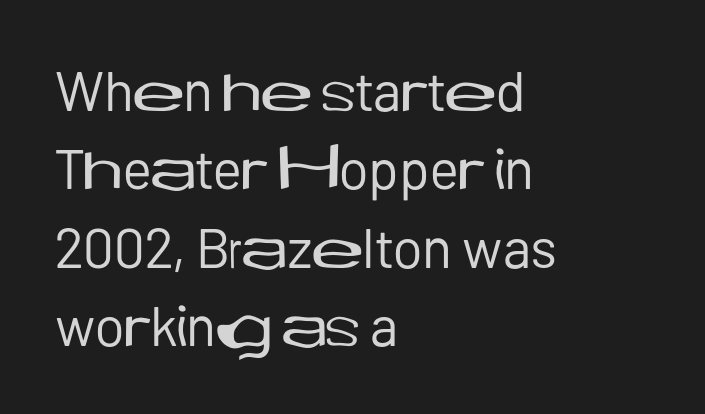
The image shows 56 px regular-weight sans-serif type, upright; set left-aligned, normal line spacing (1.4x), normal letter spacing, not underlined; low stroke contrast and a medium x-height.
